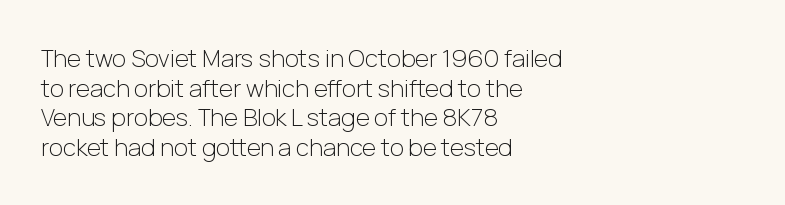
Words appear dense and cohesive because spacing is normal. Stem width sits at or under what a default text font uses. Honestly, there is no underline to notice here at all. The lettering stays uniformly vertical, giving the passage a roman look.
